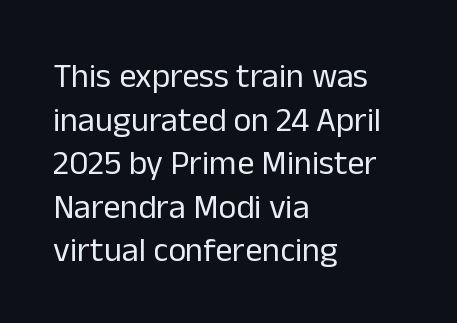
Q: Is the text bold? A: No.
Q: Is the text italic (slanted)? A: No, it is upright.
Q: Is the typeface a serif or a sans-serif typeface? A: Sans-serif.
Q: Is the text underlined? A: No.
Q: How is the paragraph aligned? A: Left-aligned.
Q: Is the spacing between letters normal or unusually wide? A: Normal.
Q: Is the spacing between lines tight, normal or loose? A: Normal.
Q: Width (condensed, normal, or wide)? A: Normal.
Q: Stroke contrast? A: Low.
Q: x-height? A: Medium.
Q: Monospaced? A: No.
